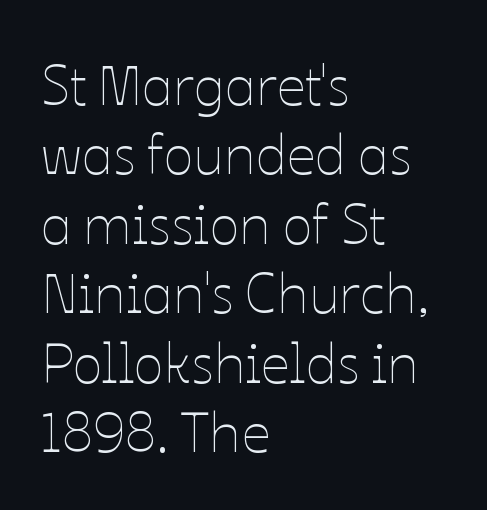
The image shows 56 px thin type, upright; set left-aligned, line spacing 1.24x, normal letter spacing, not underlined; low stroke contrast and a medium x-height.
